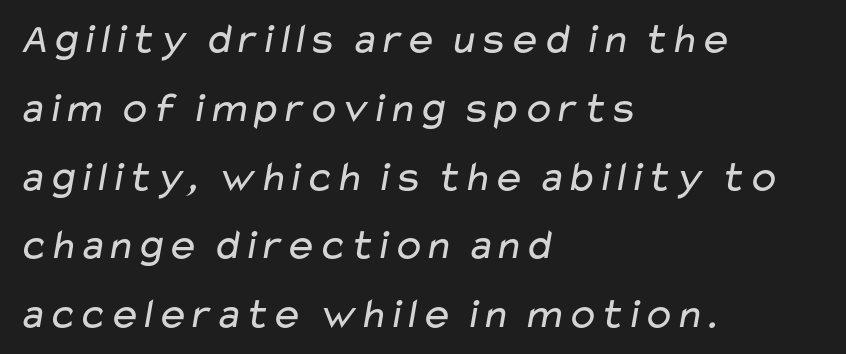
The image shows 43 px regular-weight, wide sans-serif type; set left-aligned, normal line spacing (1.6x), normal letter spacing, not underlined; low stroke contrast and a medium x-height.
